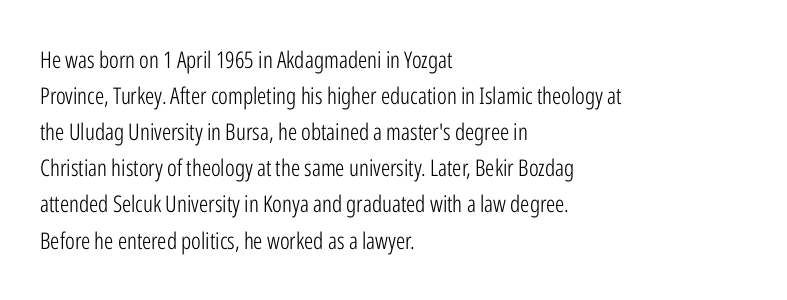
The image shows 23 px text type, upright; set left-aligned, normal line spacing (1.57x), normal letter spacing, not underlined.
